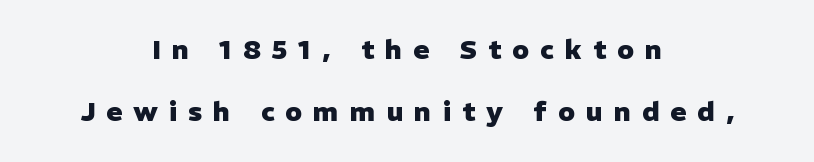
{"italic": "no", "bold": "yes", "underline": "no", "align": "center", "line_spacing": "loose", "line_spacing_ratio": 2.3, "letter_spacing": "wide", "letter_spacing_em": 0.41, "glyph_px": 27}
